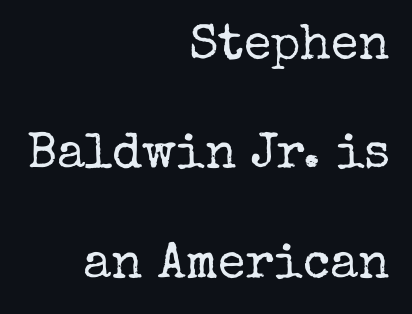
Q: Is the text bold? A: No.
Q: Is the text italic (slanted)? A: No, it is upright.
Q: Is the typeface a serif or a sans-serif typeface? A: Serif.
Q: Is the text underlined? A: No.
Q: How is the paragraph aligned? A: Right-aligned.
Q: Is the spacing between letters normal or unusually wide? A: Normal.
Q: Is the spacing between lines tight, normal or loose? A: Loose.
Q: Width (condensed, normal, or wide)? A: Normal.
Q: Stroke contrast? A: Low.
Q: x-height? A: Medium.
Q: Monospaced? A: No.
